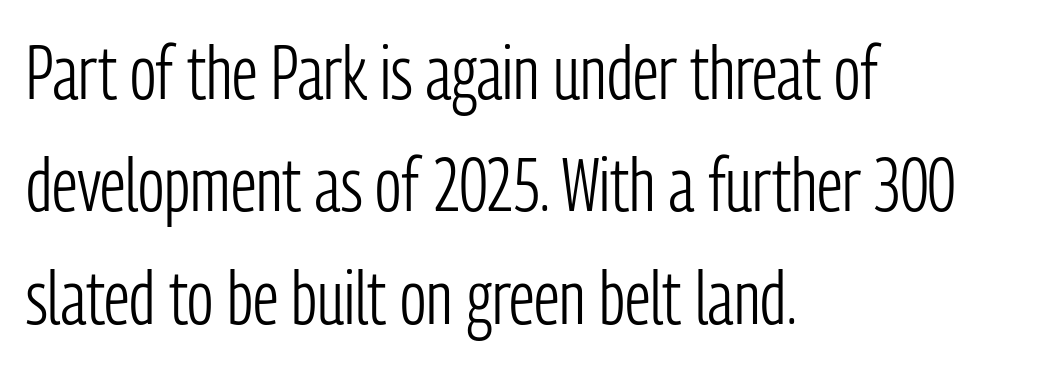
The image shows 75 px light, condensed sans-serif type, upright; set left-aligned, normal line spacing (1.5x), normal letter spacing, not underlined; low stroke contrast and a medium x-height.
